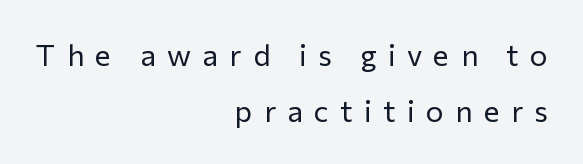
The image shows 30 px regular-weight sans-serif type, upright; set right-aligned, line spacing 1.86x, unusually wide letter spacing (+0.38 em), not underlined; low stroke contrast and a medium x-height.
